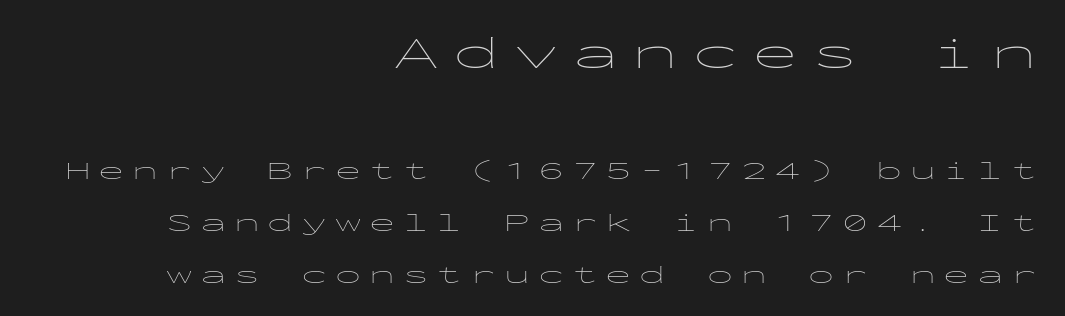
The image shows 46 px thin, wide sans-serif type, upright, monospaced; set right-aligned, loose line spacing (1.99x), unusually wide letter spacing (+0.3 em), not underlined; the first (top) block is 1.77x larger; low stroke contrast and a medium x-height.
